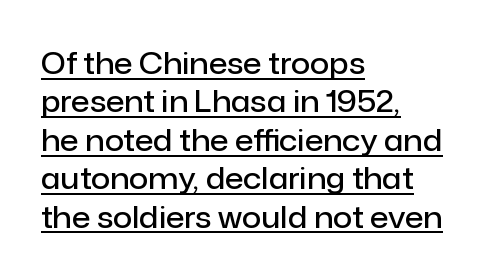
Q: Is the text bold? A: Semi-bold.
Q: Is the text italic (slanted)? A: No, it is upright.
Q: Is the typeface a serif or a sans-serif typeface? A: Sans-serif.
Q: Is the text underlined? A: Yes.
Q: How is the paragraph aligned? A: Left-aligned.
Q: Is the spacing between letters normal or unusually wide? A: Normal.
Q: Is the spacing between lines tight, normal or loose? A: Normal.
Q: Width (condensed, normal, or wide)? A: Normal.
Q: Stroke contrast? A: Low.
Q: x-height? A: Medium.
Q: Monospaced? A: No.
